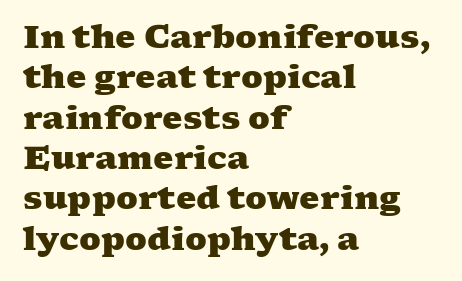
The image shows 32 px heavy, wide serif type; set left-aligned, normal line spacing (1.26x), normal letter spacing, not underlined; medium stroke contrast and a medium x-height.
